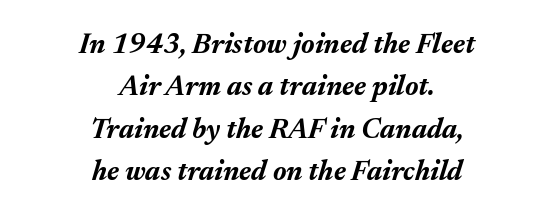
No extra tracking has been applied to these lines. Quick note: interline space is typical. Heavy, bold letterforms. Looks like regular typesetting: each glyph gets only the width it needs. Check under the words: just untouched page. One-word summary of the alignment: center.
